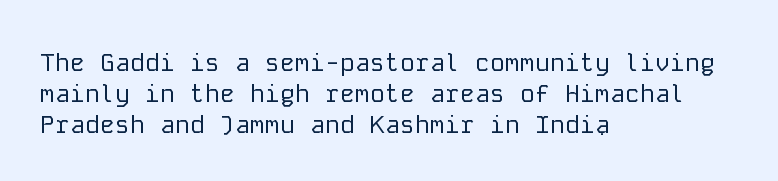
Q: Is the text bold? A: No.
Q: Is the text italic (slanted)? A: No, it is upright.
Q: Is the text underlined? A: No.
Q: How is the paragraph aligned? A: Left-aligned.
Q: Is the spacing between letters normal or unusually wide? A: Normal.
